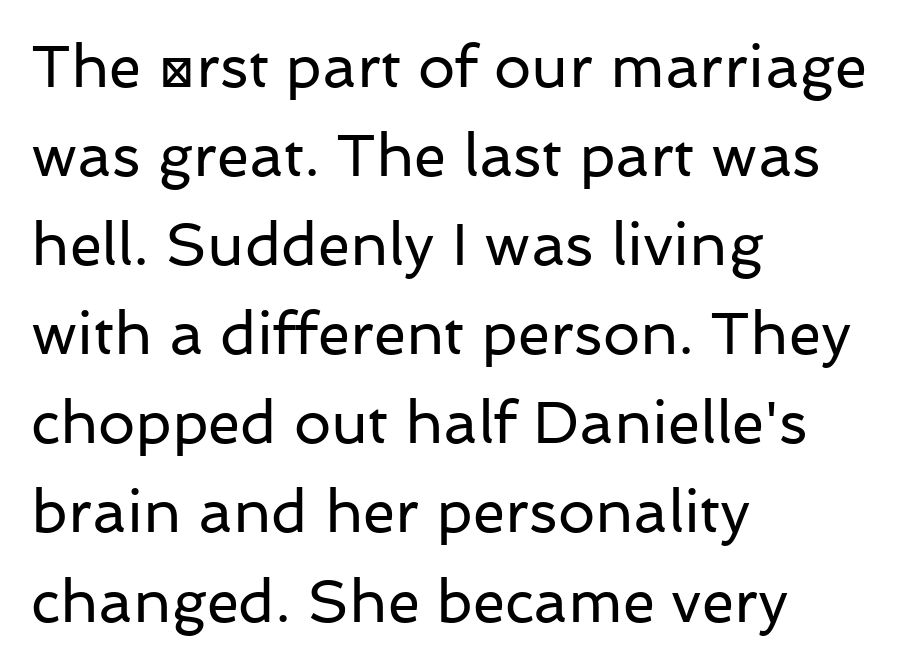
This is not heavy type; no bold has been used. The rendering uses a moderate line-height, typical for paragraphs. Glyph-to-glyph distance matches everyday printed text. Examine the stroke ends and you'll find no serifs. Do the characters align in a grid? No, the font is proportional.
